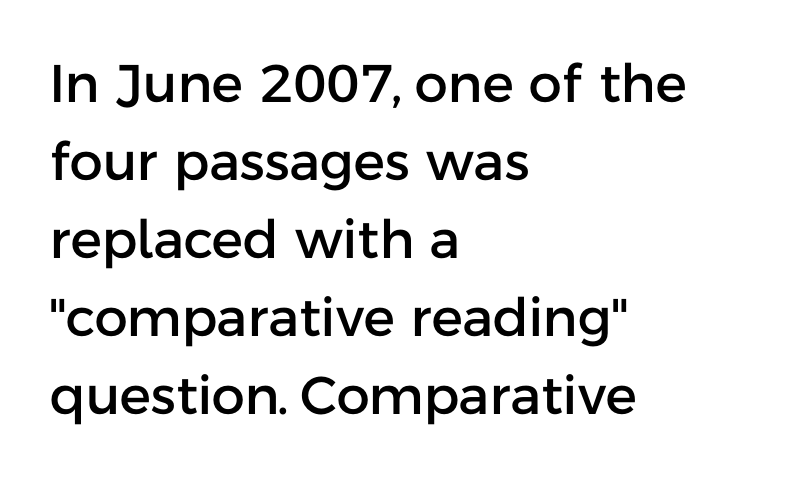
The image shows 53 px sans-serif type, upright; set left-aligned, normal line spacing (1.47x), normal letter spacing, not underlined; low stroke contrast and a medium x-height.
